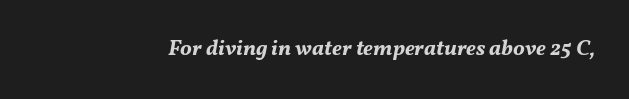
{"italic": "yes", "lean": "right", "slant_degrees": 11, "bold": "yes", "underline": "no", "letter_spacing": "normal", "letter_spacing_em": 0.0, "glyph_px": 22}
